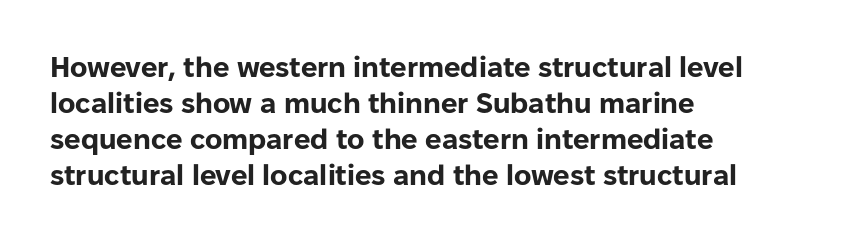
The image shows 29 px bold sans-serif type, upright; set left-aligned, line spacing 1.24x, normal letter spacing, not underlined; low stroke contrast and a medium x-height.
